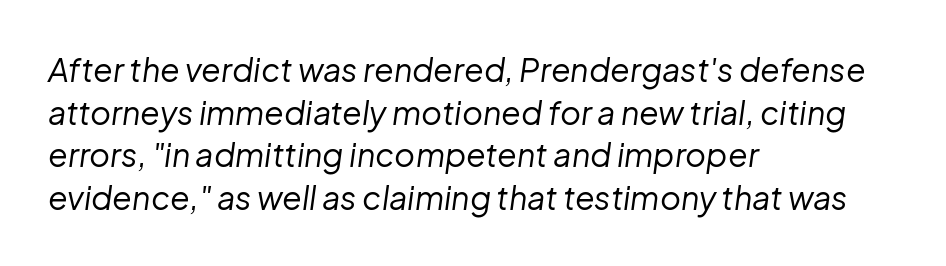
Q: Is the text bold? A: No.
Q: Is the text italic (slanted)? A: Yes, it leans right by about 8 degrees.
Q: Is the text underlined? A: No.
Q: How is the paragraph aligned? A: Left-aligned.
Q: Is the spacing between letters normal or unusually wide? A: Normal.
Q: Is the spacing between lines tight, normal or loose? A: Normal.
Q: Width (condensed, normal, or wide)? A: Normal.
Q: Stroke contrast? A: Low.
Q: x-height? A: Medium.
Q: Monospaced? A: No.
